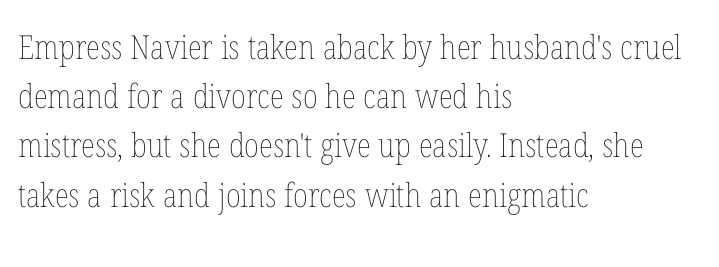
Compared with typical body copy, the letter spacing here is the same. This sample has the flowing, uneven cadence of proportional lettering. A classic flush-left, rag-right setting is used for this passage. No letter is thick-stroked: the sample isn't bold. The vertical gap from one line to the next is medium. A typesetter would mark this as roman, not italic.
